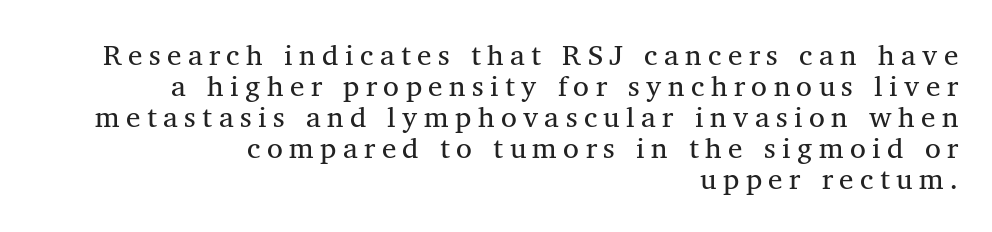
{"serif": "yes", "width": "normal", "stroke_contrast": "medium", "x_height": "medium", "monospaced": "no", "underline": "no", "align": "right", "line_spacing": "tight", "line_spacing_ratio": 1.07, "letter_spacing": "wide", "letter_spacing_em": 0.22, "glyph_px": 29}
